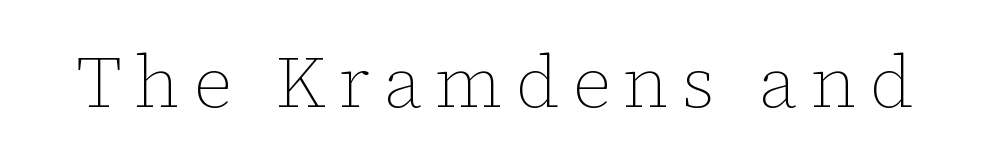
The image shows 73 px thin type, upright; set not underlined; low stroke contrast and a medium x-height.
